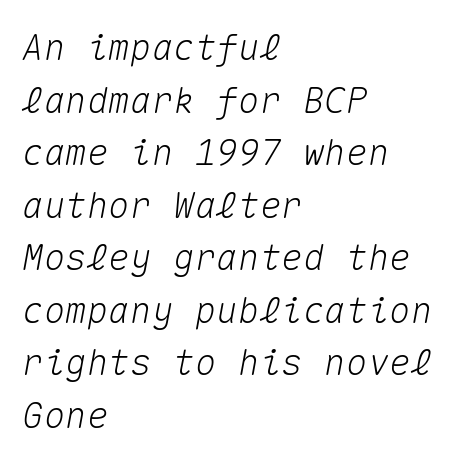
The image shows 36 px text type, italic (leaning right), monospaced; set left-aligned, normal line spacing (1.46x), normal letter spacing, not underlined; medium stroke contrast and a medium x-height.
